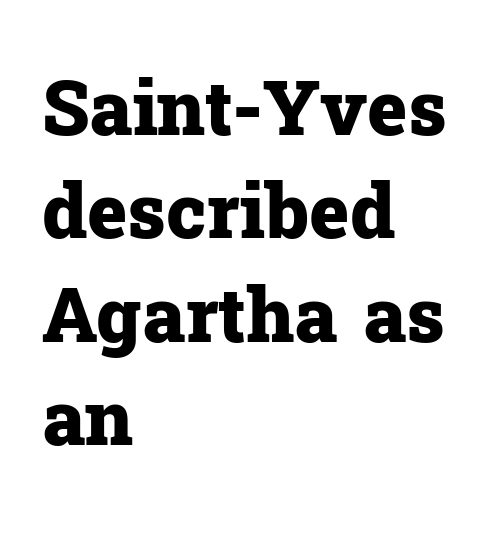
The image shows 76 px heavy serif type, upright; set left-aligned, normal line spacing (1.36x), normal letter spacing, not underlined; low stroke contrast and a medium x-height.
